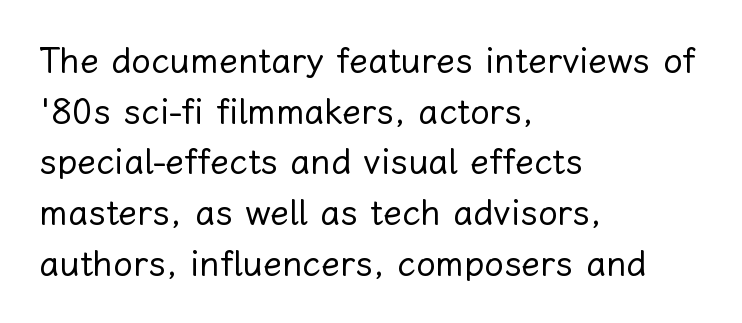
Leading matches the norm, producing a regular column. The baseline area is clear. In terms of letterspacing, this is plain default setting. The weight tops out at a normal text grade. This sample is left-justified, so line endings fall wherever the words run out. Note the varied advance widths — an 'i' is clearly narrower than an 'm'.
